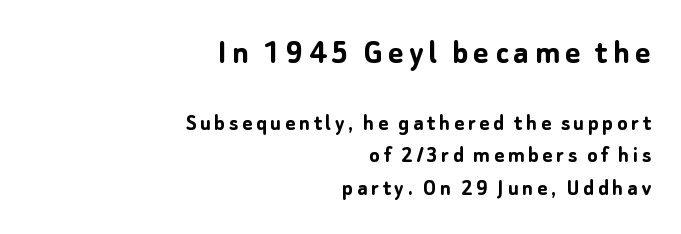
The sample has been set heavy, in full bold. Character widths vary here, with narrow letters taking less room than wide ones. Successive baselines arrive at the customary interval. This layout puts the oversized block above and the modest block below. In terms of letterform style, serifs are entirely absent.
